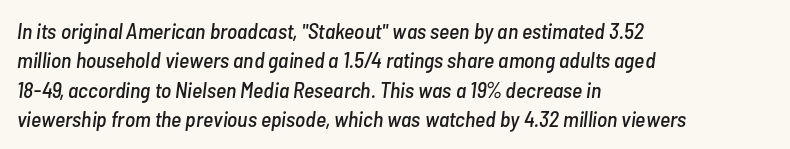
The image shows 22 px text type, italic (leaning right); set left-aligned, normal line spacing (1.33x), normal letter spacing, not underlined.
